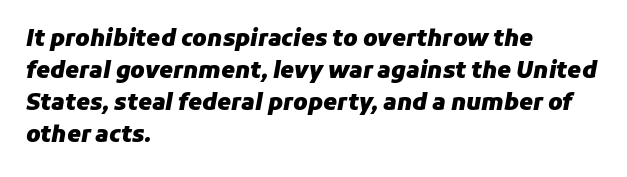
{"italic": "yes", "lean": "right", "slant_degrees": 11, "bold": "yes", "underline": "no", "align": "left", "line_spacing": "normal", "line_spacing_ratio": 1.45, "letter_spacing": "normal", "letter_spacing_em": 0.0, "glyph_px": 22}
